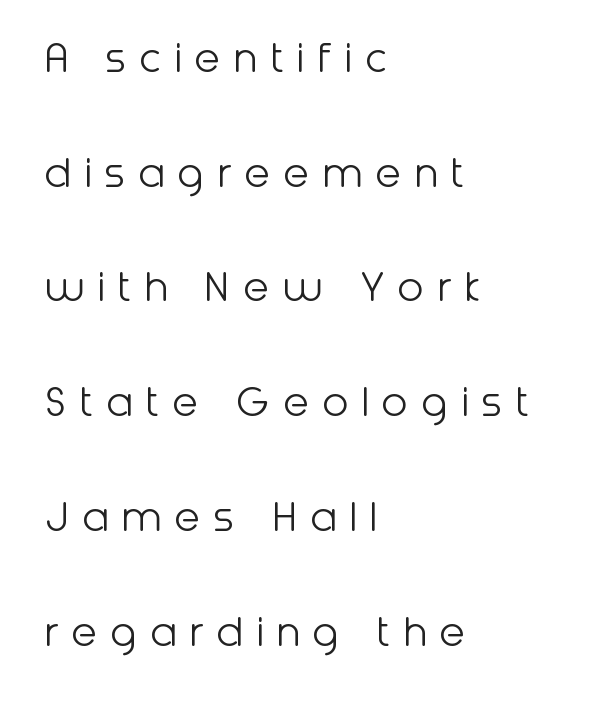
You could not count columns in this text — the font is proportionally spaced. The type family on display is of the sans-serif kind. Descender tails drop into unmarked territory. The letters stand upright; this is a roman face.
